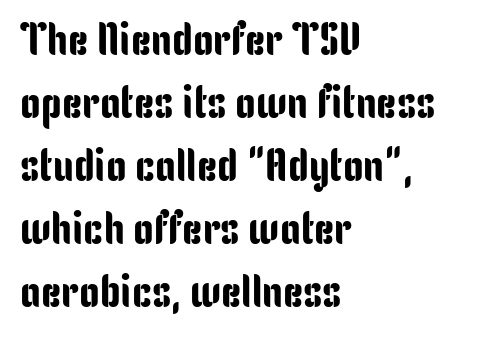
The image shows 46 px condensed sans-serif type, upright; set left-aligned, normal line spacing (1.37x), normal letter spacing, not underlined; low stroke contrast and a medium x-height.
